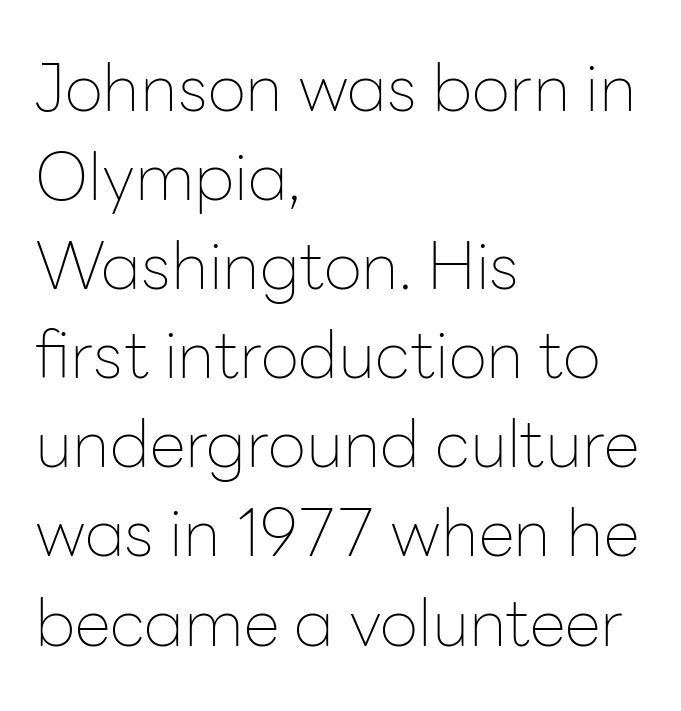
The image shows 66 px thin sans-serif type, upright; set left-aligned, normal line spacing (1.35x), normal letter spacing, not underlined; low stroke contrast and a medium x-height.
